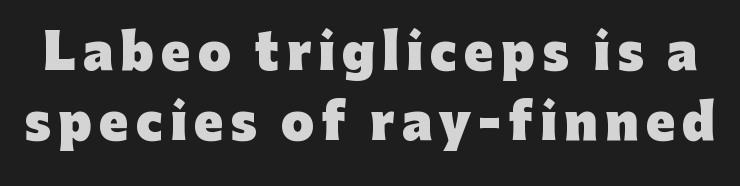
{"serif": "no", "italic": "no", "bold": "yes", "weight": "heavy", "width": "normal", "stroke_contrast": "low", "x_height": "medium", "monospaced": "no", "underline": "no", "line_spacing": "normal", "line_spacing_ratio": 1.46, "glyph_px": 48}
